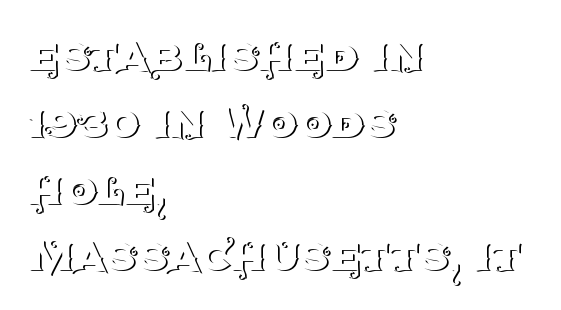
The image shows 53 px thin serif type, upright; set left-aligned, normal line spacing (1.26x), normal letter spacing, not underlined; medium stroke contrast and a large x-height.
